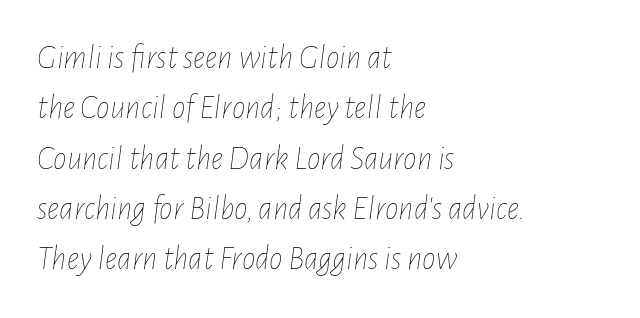
{"italic": "yes", "lean": "right", "slant_degrees": 7, "bold": "no", "weight": "thin", "width": "condensed", "stroke_contrast": "low", "x_height": "medium", "monospaced": "no", "underline": "no", "align": "left", "line_spacing": "normal", "line_spacing_ratio": 1.48, "letter_spacing": "normal", "letter_spacing_em": 0.0, "glyph_px": 34}
